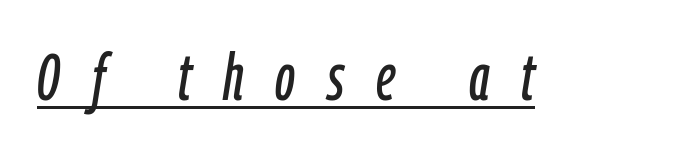
{"italic": "yes", "lean": "right", "slant_degrees": 9, "width": "condensed", "stroke_contrast": "low", "x_height": "medium", "monospaced": "no", "underline": "yes", "letter_spacing": "wide", "letter_spacing_em": 0.49, "glyph_px": 65}
